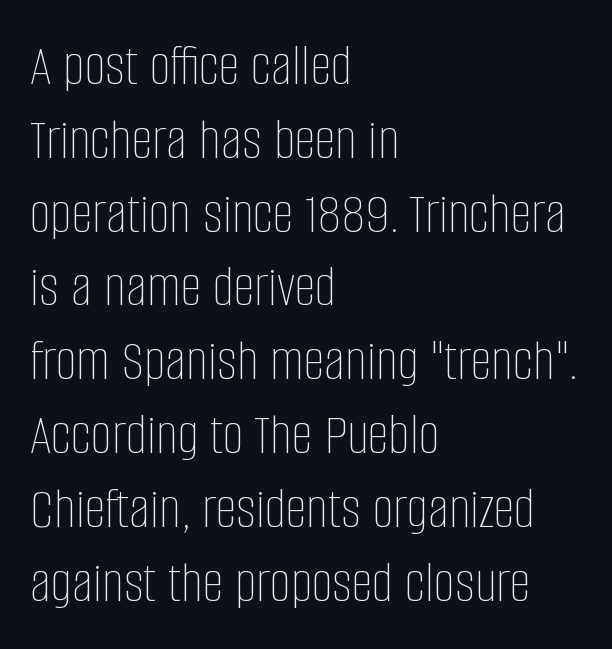
The image shows 60 px thin, condensed type, upright; set left-aligned, line spacing 1.23x, normal letter spacing, not underlined; low stroke contrast and a large x-height.
